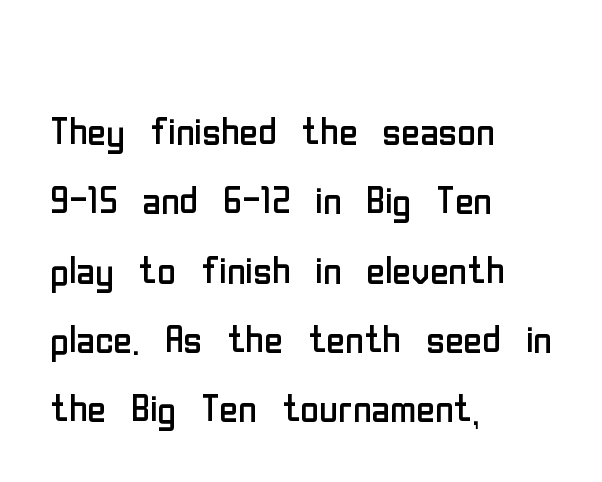
The image shows 51 px regular-weight, condensed sans-serif type, upright; set left-aligned, normal line spacing (1.36x), normal letter spacing, not underlined; low stroke contrast and a medium x-height.
